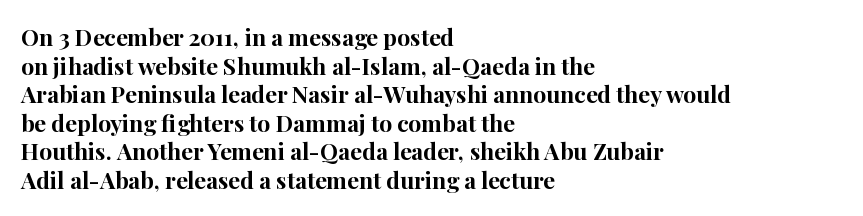
The image shows 23 px bold type, upright; set left-aligned, line spacing 1.24x, normal letter spacing, not underlined.
